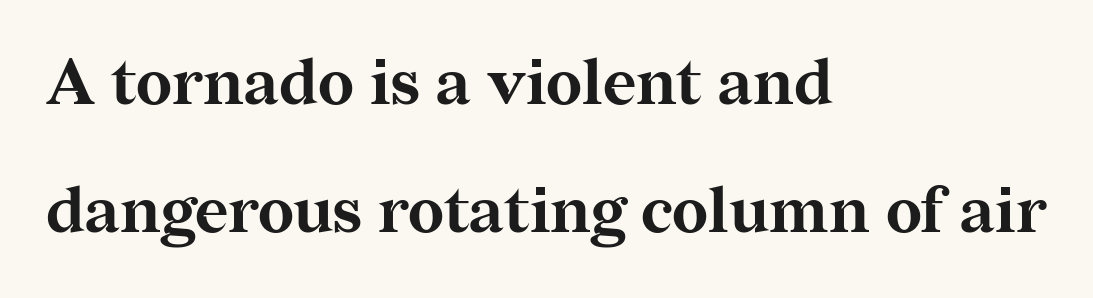
{"serif": "yes", "italic": "no", "bold": "yes", "weight": "bold", "width": "normal", "stroke_contrast": "medium", "x_height": "medium", "monospaced": "no", "underline": "no", "align": "left", "line_spacing": "loose", "line_spacing_ratio": 2.0, "letter_spacing": "normal", "letter_spacing_em": 0.0, "glyph_px": 64}
